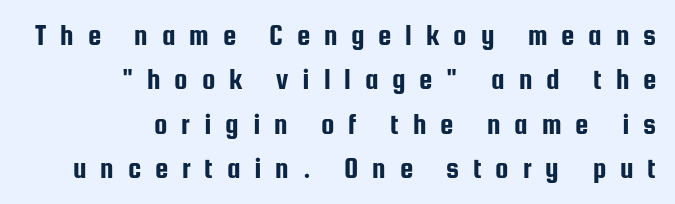
{"serif": "no", "italic": "no", "width": "condensed", "stroke_contrast": "low", "x_height": "medium", "monospaced": "no", "underline": "no", "align": "right", "line_spacing": "normal", "line_spacing_ratio": 1.48, "letter_spacing": "wide", "letter_spacing_em": 0.46, "glyph_px": 30}
